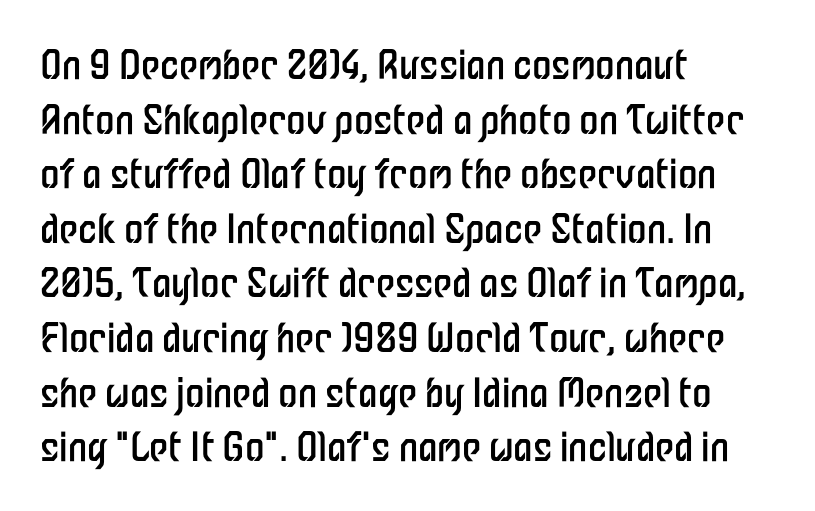
No extra ink here — the face is not bold. The passage shown is not underscored anywhere. This is roman type, the default non-slanted kind. Tracking value appears to be zero — textbook default spacing. Teacher's note: observe the even left margin — that is flush-left alignment. Think of a printed novel: that variable character pitch is what you see here.
